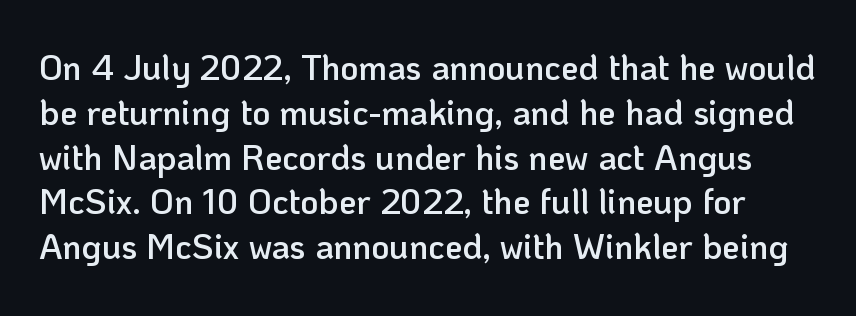
The image shows 35 px semibold sans-serif type, upright; set normal line spacing (1.28x), normal letter spacing, not underlined; low stroke contrast and a medium x-height.
